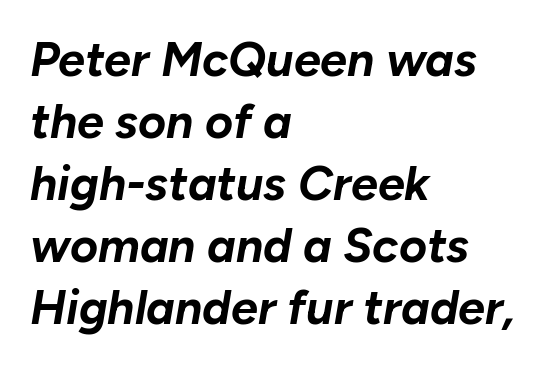
Q: Is the text bold? A: Yes.
Q: Is the text italic (slanted)? A: Yes, it leans right by about 10 degrees.
Q: Is the text underlined? A: No.
Q: How is the paragraph aligned? A: Left-aligned.
Q: Is the spacing between letters normal or unusually wide? A: Normal.
Q: Is the spacing between lines tight, normal or loose? A: Normal.
Q: Width (condensed, normal, or wide)? A: Normal.
Q: Stroke contrast? A: Low.
Q: x-height? A: Medium.
Q: Monospaced? A: No.
